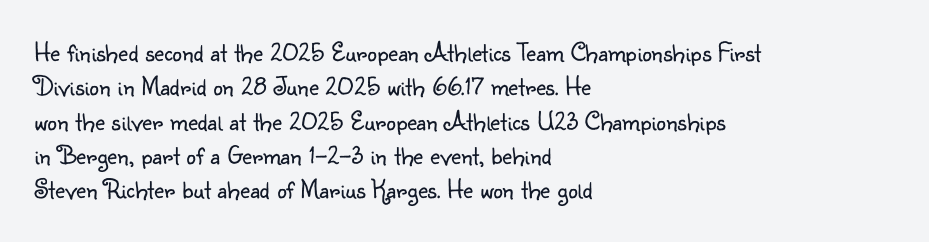
The image shows 27 px text type, upright; set left-aligned, normal line spacing (1.27x), normal letter spacing, not underlined.
